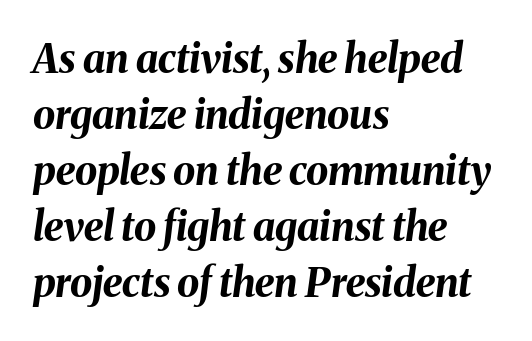
Q: Is the text bold? A: Yes.
Q: Is the text italic (slanted)? A: Yes, it leans right by about 8 degrees.
Q: Is the text underlined? A: No.
Q: How is the paragraph aligned? A: Left-aligned.
Q: Is the spacing between letters normal or unusually wide? A: Normal.
Q: Is the spacing between lines tight, normal or loose? A: Normal.
Q: Width (condensed, normal, or wide)? A: Normal.
Q: Stroke contrast? A: Medium.
Q: x-height? A: Medium.
Q: Monospaced? A: No.
